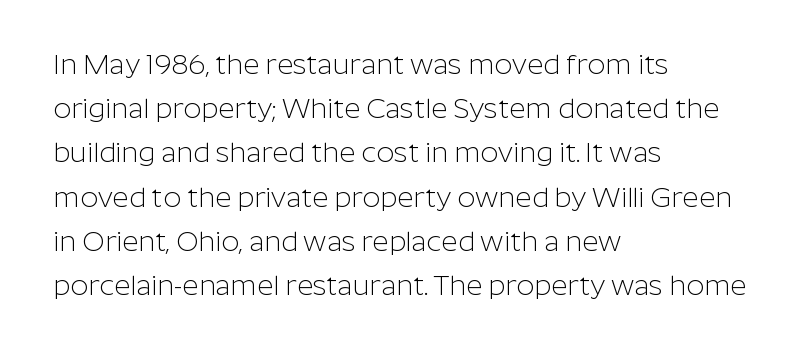
The image shows 28 px light sans-serif type, upright; set left-aligned, normal line spacing (1.58x), normal letter spacing, not underlined; low stroke contrast and a medium x-height.
